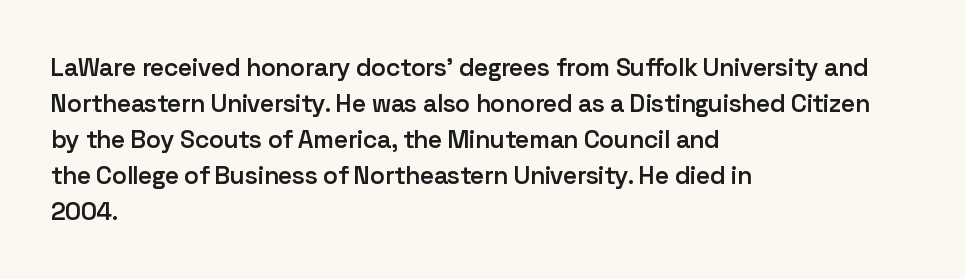
The image shows 25 px text type, upright; set left-aligned, normal line spacing (1.44x), normal letter spacing, not underlined.
